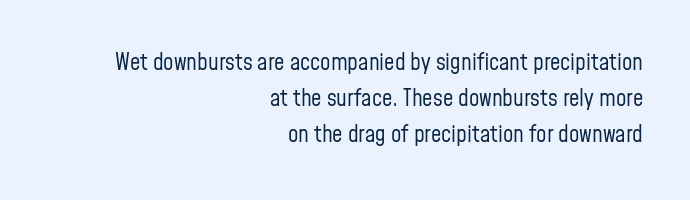
Q: Is the text bold? A: No.
Q: Is the text italic (slanted)? A: No, it is upright.
Q: Is the text underlined? A: No.
Q: How is the paragraph aligned? A: Right-aligned.
Q: Is the spacing between letters normal or unusually wide? A: Normal.
Q: Is the spacing between lines tight, normal or loose? A: Normal.
